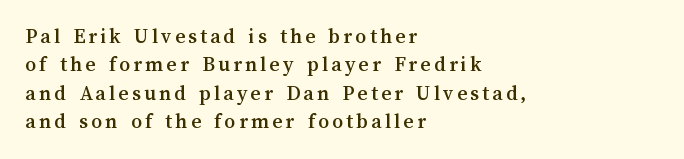
Notice how the stems are strictly vertical — no italics here. In terms of leading, this rendering sits right in the middle. Any mark beneath the type? The region is blank. The text block is weighted toward the left margin, trailing off unevenly rightward.
